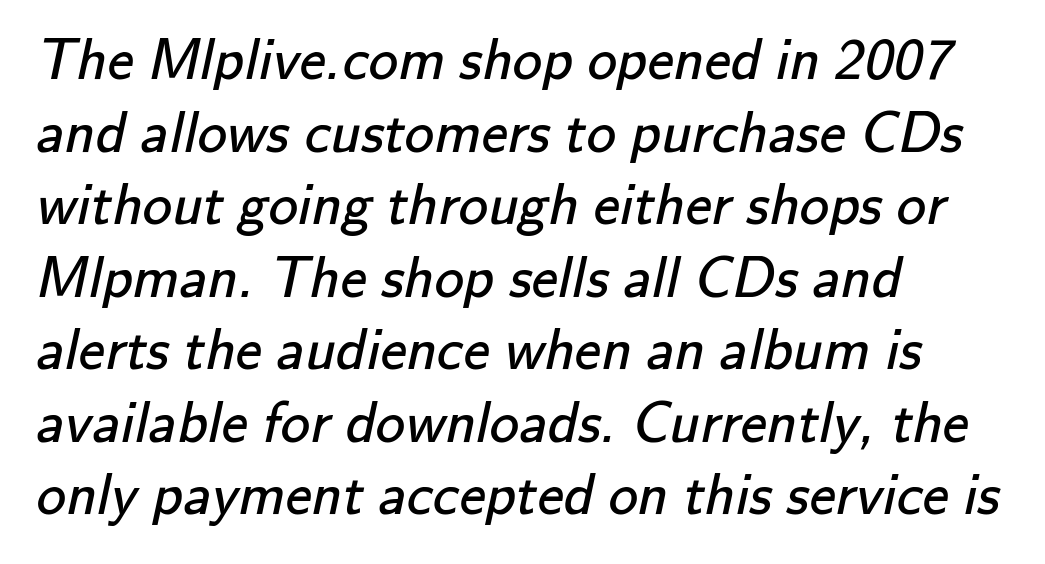
Q: Is the text bold? A: No.
Q: Is the typeface a serif or a sans-serif typeface? A: Sans-serif.
Q: Is the text underlined? A: No.
Q: How is the paragraph aligned? A: Left-aligned.
Q: Is the spacing between letters normal or unusually wide? A: Normal.
Q: Width (condensed, normal, or wide)? A: Normal.
Q: Stroke contrast? A: Low.
Q: x-height? A: Small.
Q: Monospaced? A: No.
